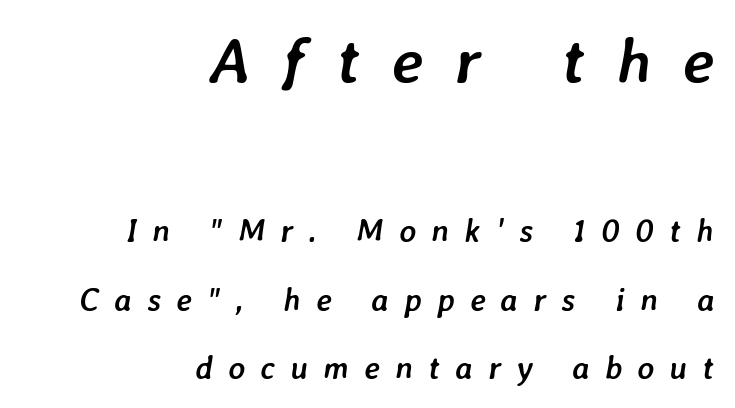
The image shows 65 px semibold type, italic (leaning right); set right-aligned, loose line spacing (2.13x), unusually wide letter spacing (+0.48 em), not underlined; the first (top) block is 2.03x larger; low stroke contrast and a medium x-height.
